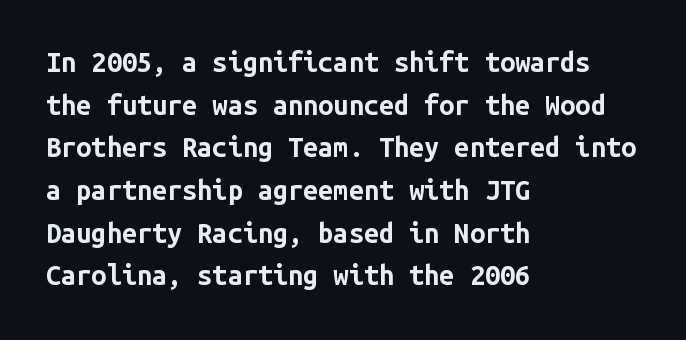
The image shows 27 px bold type, upright; set left-aligned, normal line spacing (1.58x), normal letter spacing, not underlined.
